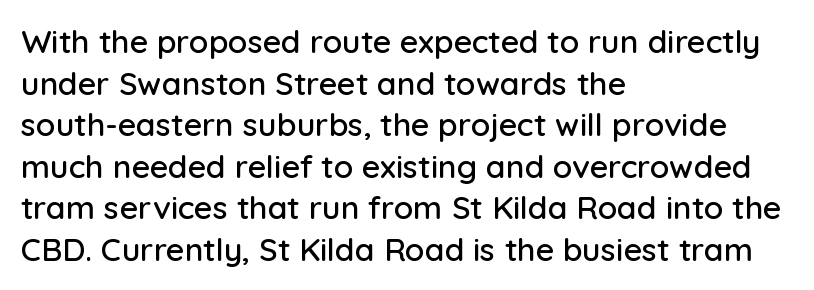
These lines were composed using upright roman letters. The horizontal fit of the characters is conventional and even. The rows are spaced the way most documents space them. Rule under the text: the space is simply empty. This sample has the flowing, uneven cadence of proportional lettering.
